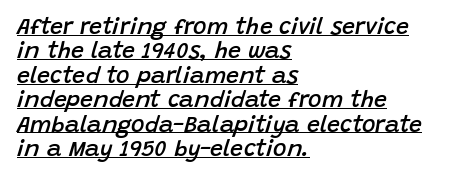
{"italic": "yes", "lean": "right", "slant_degrees": 15, "bold": "semi", "underline": "yes", "align": "left", "line_spacing": "tight", "line_spacing_ratio": 1.06, "letter_spacing": "normal", "letter_spacing_em": 0.0, "glyph_px": 23}
